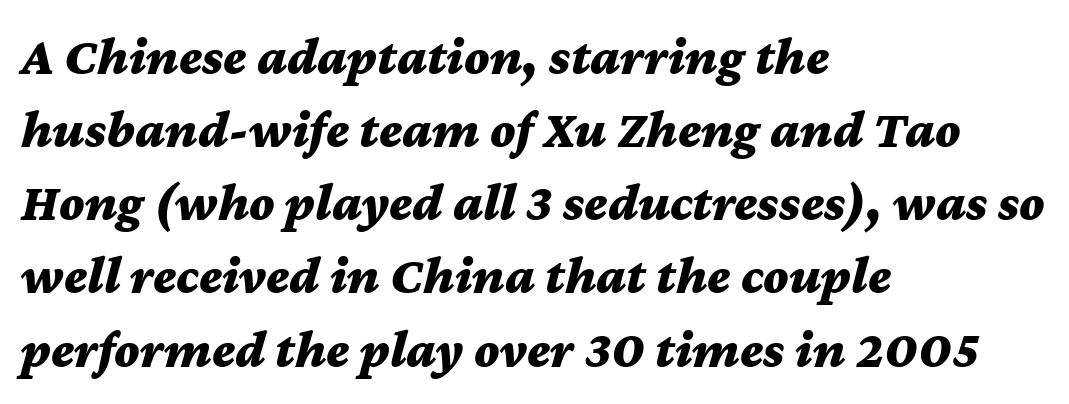
You'd pick this weight for a headline — it's a proper bold. Left-aligned paragraph, ragged on the right. In terms of leading, this rendering sits right in the middle. Does extra space separate the letters? No, they use regular spacing. You can tell it's italic because the verticals aren't actually vertical. The passage shown is typed in a proportional face where columns would drift.
